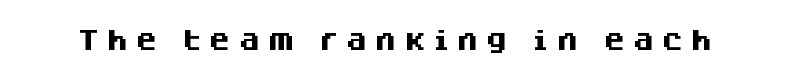
This sample uses an upright cut, with every glyph sitting square on the baseline. In terms of letterspacing, this is a distinctly airy, spread setting. The glyphs are unaccompanied by any horizontal stroke below them. A dark, heavy texture on the line: the type is bold.
